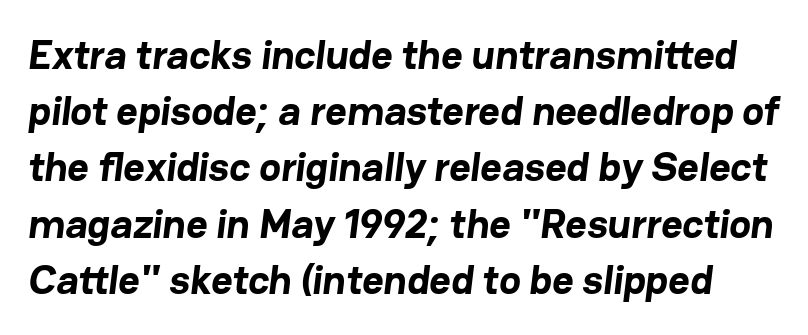
This sample has the flowing, uneven cadence of proportional lettering. Regular leading. The gaps between neighbouring characters are ordinary and unremarkable. These lines carry a lot of weight — the face is fully bold. Each letter's strokes conclude bluntly, with no projecting serifs.
